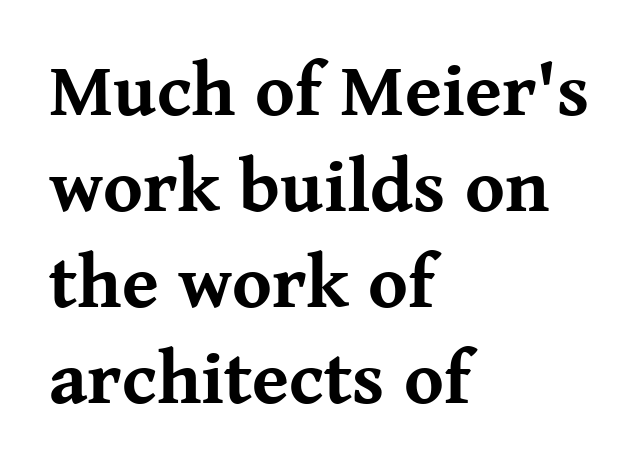
The image shows 75 px bold serif type, upright; set left-aligned, normal line spacing (1.28x), normal letter spacing, not underlined; medium stroke contrast and a medium x-height.
